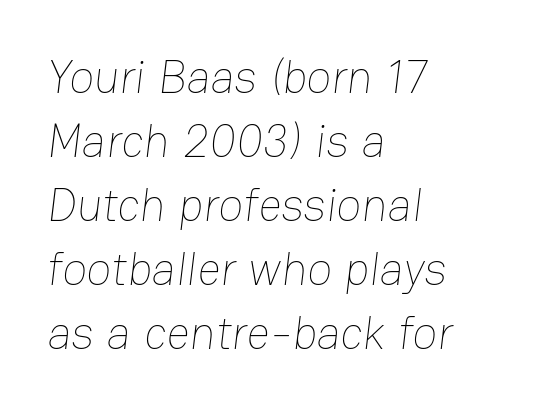
{"bold": "no", "weight": "thin", "width": "normal", "stroke_contrast": "low", "x_height": "medium", "monospaced": "no", "underline": "no", "align": "left", "line_spacing": "normal", "line_spacing_ratio": 1.39, "letter_spacing": "normal", "letter_spacing_em": 0.0, "glyph_px": 46}
